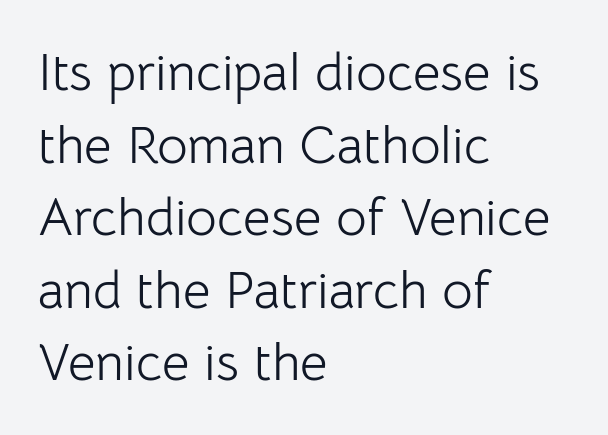
The letters carry no serifs — their stems end cleanly without finishing strokes. This is roman type, the default non-slanted kind. Beneath every word, the page is bare. These lines are rendered in a variable-pitch font. Unbolded letterforms with no extra heft. The gaps between neighbouring characters are ordinary and unremarkable.
